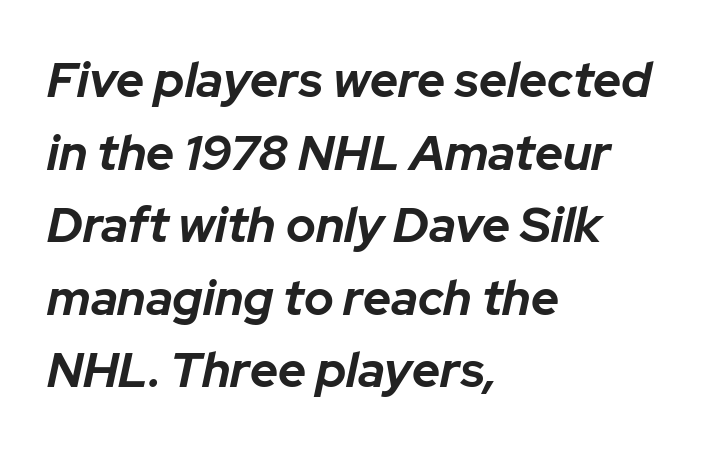
Compared with typical body copy, the letter spacing here is the same. The space between consecutive lines is moderate. Pretty heavy lettering here — definitely bold. Caption: multi-line text, flush left, ragged right. Here the designer chose a conventional face with non-uniform glyph widths.
